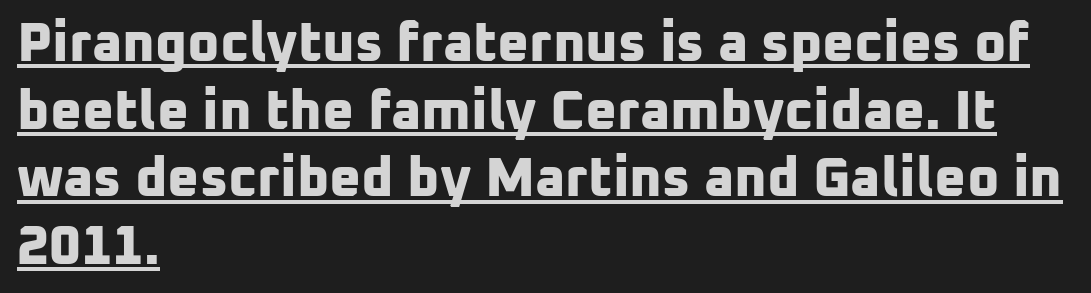
{"serif": "no", "bold": "yes", "weight": "bold", "width": "normal", "stroke_contrast": "low", "x_height": "medium", "monospaced": "no", "underline": "yes", "align": "left", "line_spacing_ratio": 1.23, "letter_spacing": "normal", "letter_spacing_em": 0.0, "glyph_px": 55}
